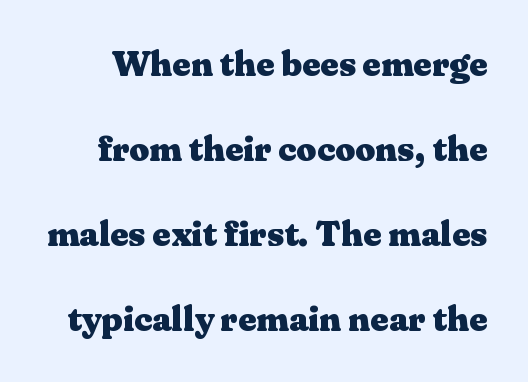
{"serif": "yes", "italic": "no", "bold": "yes", "weight": "heavy", "width": "wide", "stroke_contrast": "medium", "x_height": "medium", "monospaced": "no", "underline": "no", "line_spacing": "loose", "line_spacing_ratio": 2.43, "letter_spacing": "normal", "letter_spacing_em": 0.0, "glyph_px": 35}
